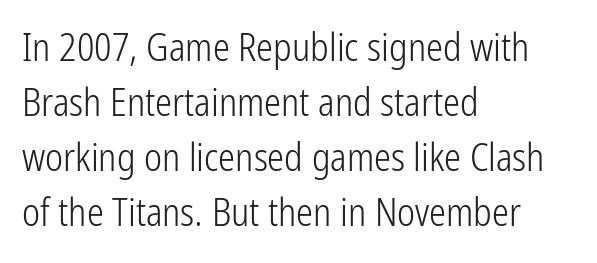
In terms of letterspacing, this is plain default setting. Descenders are the only things crossing below the line. The compositor pushed each line to the left boundary. It's the straight-up-and-down kind of type. This sample keeps an unexceptional amount of space between lines.
